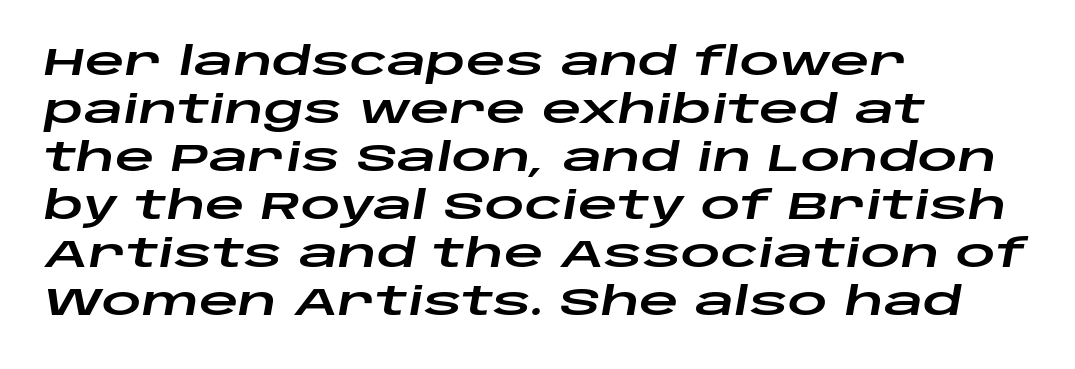
Q: Is the text italic (slanted)? A: Yes, it leans right by about 10 degrees.
Q: Is the text underlined? A: No.
Q: How is the paragraph aligned? A: Left-aligned.
Q: Is the spacing between letters normal or unusually wide? A: Normal.
Q: Width (condensed, normal, or wide)? A: Wide.
Q: Stroke contrast? A: Low.
Q: x-height? A: Large.
Q: Monospaced? A: No.
